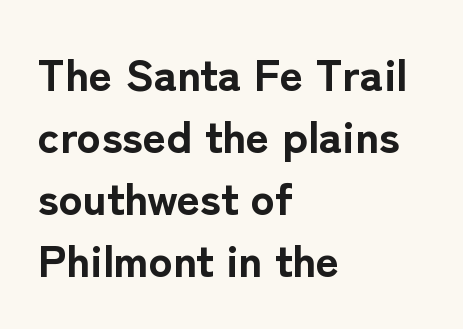
The image shows 45 px bold sans-serif type, upright; set left-aligned, normal line spacing (1.38x), normal letter spacing, not underlined; low stroke contrast and a medium x-height.
